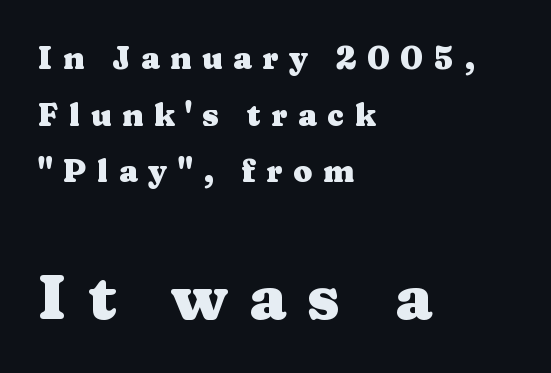
The image shows 62 px heavy, wide serif type, upright; set left-aligned, line spacing 1.83x, unusually wide letter spacing (+0.34 em), not underlined; the second (bottom) block is 2.0x larger; medium stroke contrast and a medium x-height.
